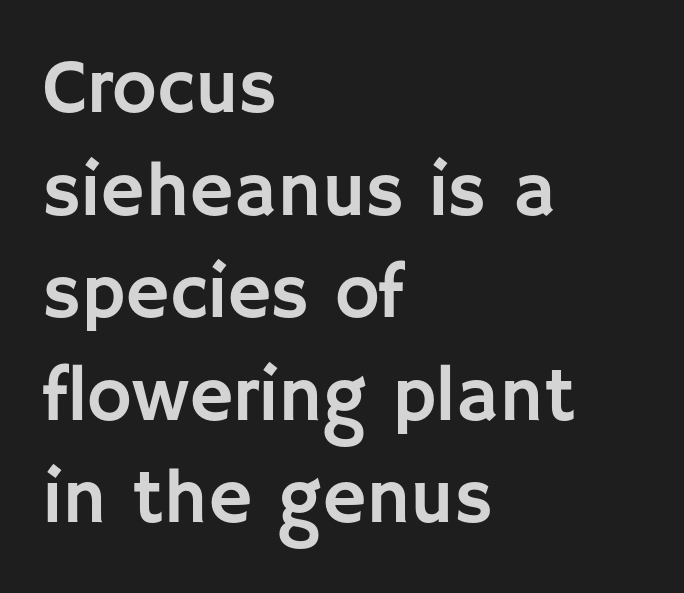
Here the designer chose a conventional face with non-uniform glyph widths. Nobody touched the tracking dial on this one. This is roman type, the default non-slanted kind. Leftover space on each line is placed entirely after the last word. This rendering features lettering with no underline. How would I describe the line gaps? Plain and ordinary.
